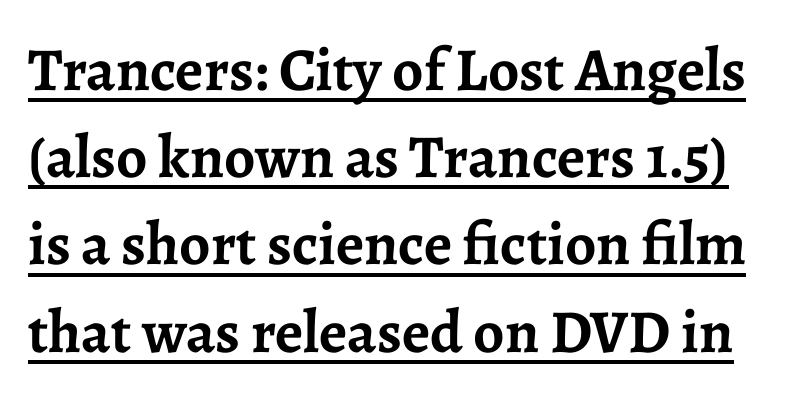
Q: Is the text bold? A: Yes.
Q: Is the text italic (slanted)? A: No, it is upright.
Q: Is the typeface a serif or a sans-serif typeface? A: Serif.
Q: Is the text underlined? A: Yes.
Q: Is the spacing between letters normal or unusually wide? A: Normal.
Q: Is the spacing between lines tight, normal or loose? A: Normal.
Q: Width (condensed, normal, or wide)? A: Normal.
Q: Stroke contrast? A: Low.
Q: x-height? A: Medium.
Q: Monospaced? A: No.
